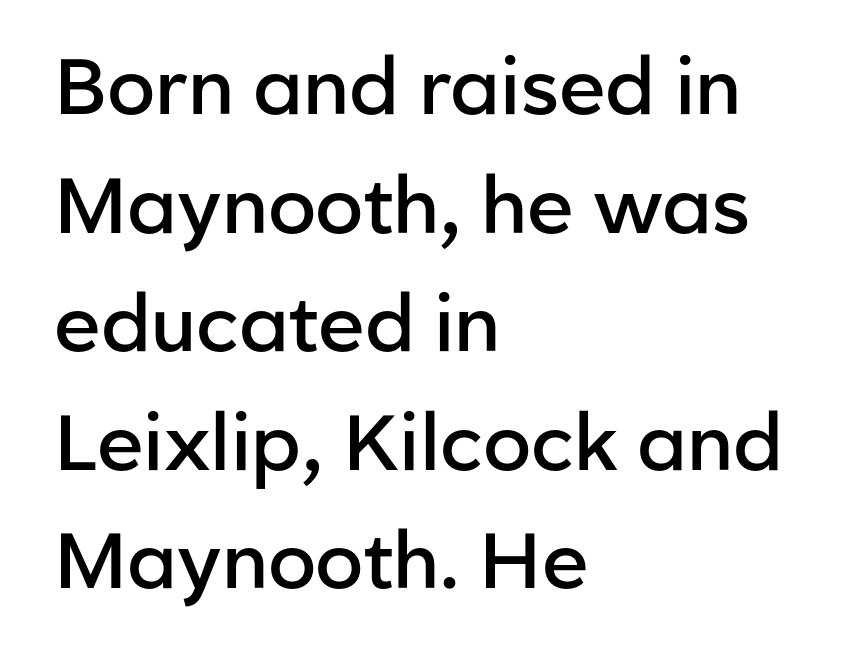
Q: Is the text bold? A: Semi-bold.
Q: Is the text italic (slanted)? A: No, it is upright.
Q: Is the typeface a serif or a sans-serif typeface? A: Sans-serif.
Q: Is the text underlined? A: No.
Q: How is the paragraph aligned? A: Left-aligned.
Q: Is the spacing between letters normal or unusually wide? A: Normal.
Q: Is the spacing between lines tight, normal or loose? A: Normal.
Q: Width (condensed, normal, or wide)? A: Normal.
Q: Stroke contrast? A: Low.
Q: x-height? A: Medium.
Q: Monospaced? A: No.
